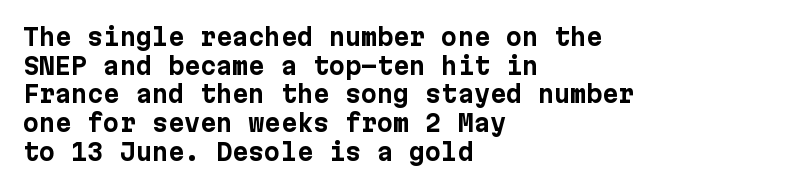
{"italic": "no", "bold": "yes", "underline": "no", "align": "left", "line_spacing": "normal", "line_spacing_ratio": 1.25, "letter_spacing": "normal", "letter_spacing_em": 0.0, "glyph_px": 23}
